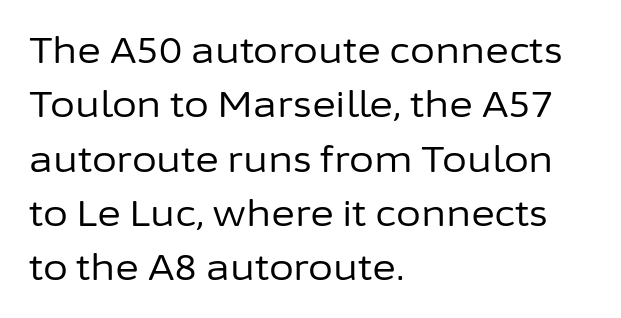
{"serif": "no", "italic": "no", "bold": "no", "weight": "regular", "width": "normal", "stroke_contrast": "low", "x_height": "medium", "monospaced": "no", "underline": "no", "align": "left", "line_spacing": "normal", "line_spacing_ratio": 1.51, "letter_spacing": "normal", "letter_spacing_em": 0.0, "glyph_px": 36}
